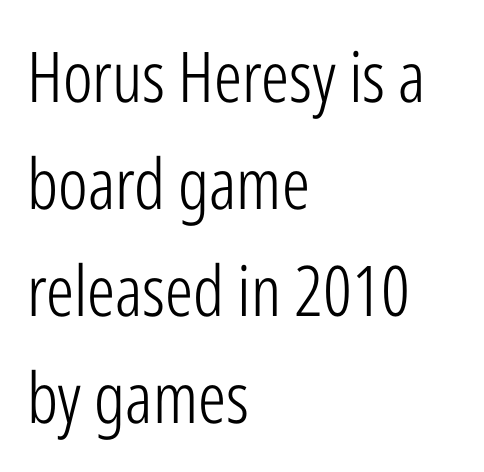
The image shows 70 px light, condensed sans-serif type, upright; set left-aligned, normal line spacing (1.53x), normal letter spacing, not underlined; low stroke contrast and a medium x-height.
